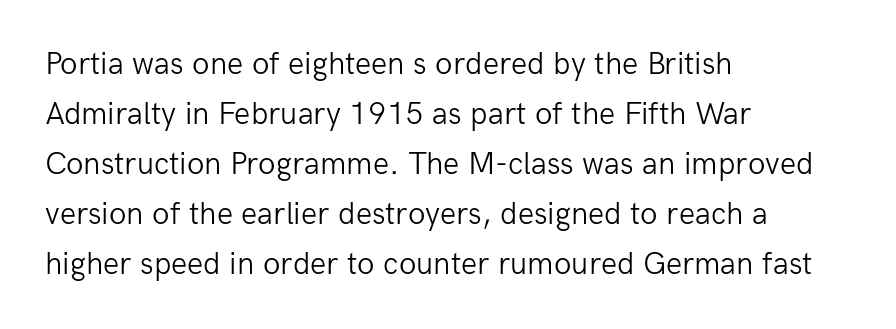
Q: Is the text bold? A: No.
Q: Is the text italic (slanted)? A: No, it is upright.
Q: Is the typeface a serif or a sans-serif typeface? A: Sans-serif.
Q: Is the text underlined? A: No.
Q: How is the paragraph aligned? A: Left-aligned.
Q: Is the spacing between letters normal or unusually wide? A: Normal.
Q: Is the spacing between lines tight, normal or loose? A: Normal.
Q: Width (condensed, normal, or wide)? A: Normal.
Q: Stroke contrast? A: Low.
Q: x-height? A: Medium.
Q: Monospaced? A: No.
